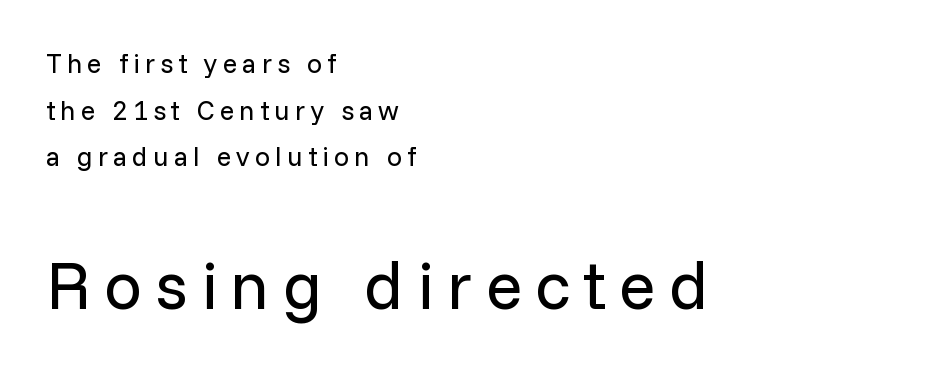
The image shows 68 px regular-weight sans-serif type, upright; set left-aligned, line spacing 1.73x, not underlined; the second (bottom) block is 2.52x larger; low stroke contrast and a medium x-height.
